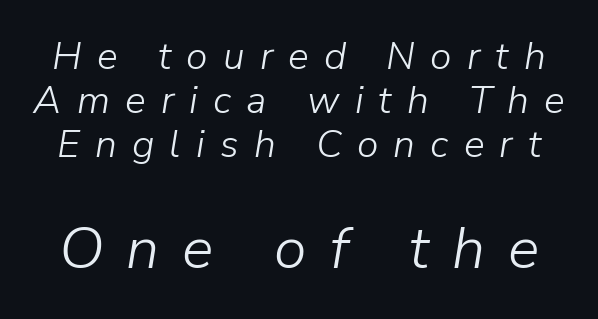
The image shows 59 px light type, italic (leaning right); set tight line spacing (1.13x), unusually wide letter spacing (+0.39 em), not underlined; the second (bottom) block is 1.51x larger; low stroke contrast and a medium x-height.
